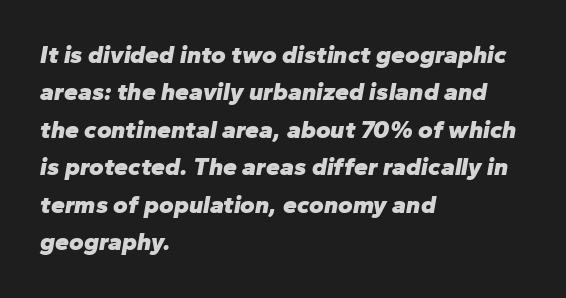
Anything drawn beneath the words? Only blank space. This sample uses an oblique cut, with every glyph tilted off the vertical. Heavy, bold letterforms. Inter-character spacing is left at the font's built-in metrics. Is the block centered? No — it sits flush against the left margin.
